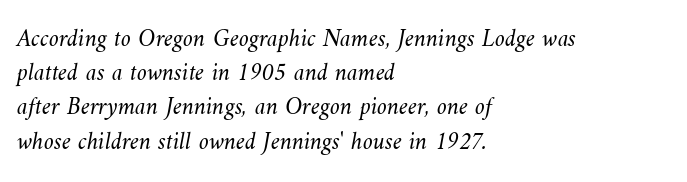
A clean baseline with only descenders dipping below it. Counters stay open thanks to moderate or lighter strokes. Words appear dense and cohesive because spacing is normal. Quick note: interline space is typical. Alignment: flush left.
